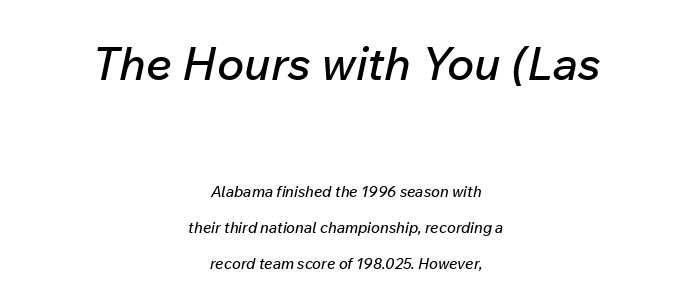
The vertical gap from one line to the next is large. Here the designer chose a conventional face with non-uniform glyph widths. The whitespace from short lines is split evenly between both sides. The area under the type is left untouched. Words appear dense and cohesive because spacing is normal. Italic: yes, the glyphs are oblique.
